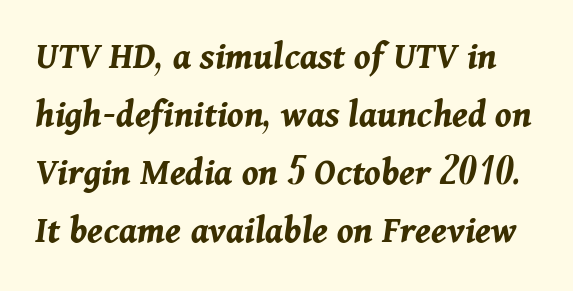
Characters are canted at an angle relative to the baseline's perpendicular. I'd describe the lettering as bold — thick and assertive. Evenly set lines give the paragraph a standard silhouette. Varying glyph widths throughout — classic text-font behaviour. Characters follow at the spacing the type designer built in. Just letters on the line, the space beneath them empty.
